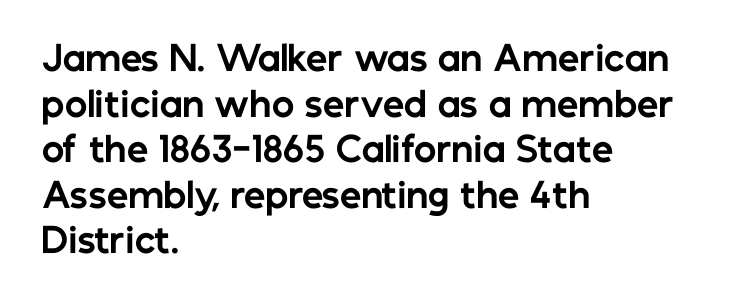
Every character sits straight up, as roman type does. The rendering uses natural spacing where letterforms have individual widths. What kind of face is this? One without serifs — a sans. How are the letters spaced? Ordinarily, with no added tracking. Whoever set this chose a conventional vertical rhythm.
